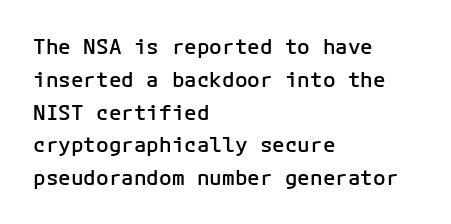
Q: Is the text bold? A: Semi-bold.
Q: Is the text italic (slanted)? A: No, it is upright.
Q: Is the text underlined? A: No.
Q: How is the paragraph aligned? A: Left-aligned.
Q: Is the spacing between letters normal or unusually wide? A: Normal.
Q: Is the spacing between lines tight, normal or loose? A: Normal.
